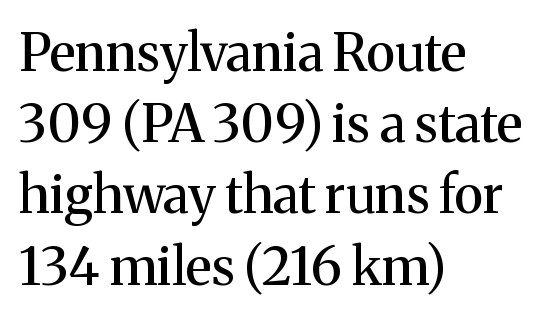
{"serif": "yes", "italic": "no", "width": "normal", "stroke_contrast": "medium", "x_height": "medium", "monospaced": "no", "underline": "no", "align": "left", "line_spacing": "normal", "line_spacing_ratio": 1.37, "letter_spacing": "normal", "letter_spacing_em": 0.0, "glyph_px": 52}
